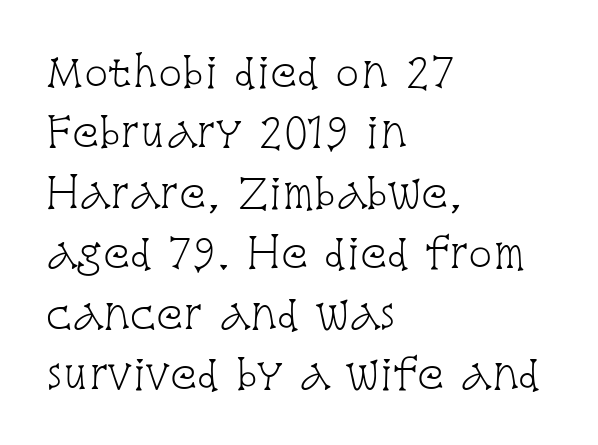
In terms of letterspacing, this is plain default setting. Line starts are locked; line ends wander. Examine the stroke ends and you'll spot serifs. Only glyphs here, with clear space below each row. Looks like regular typesetting: each glyph gets only the width it needs.
